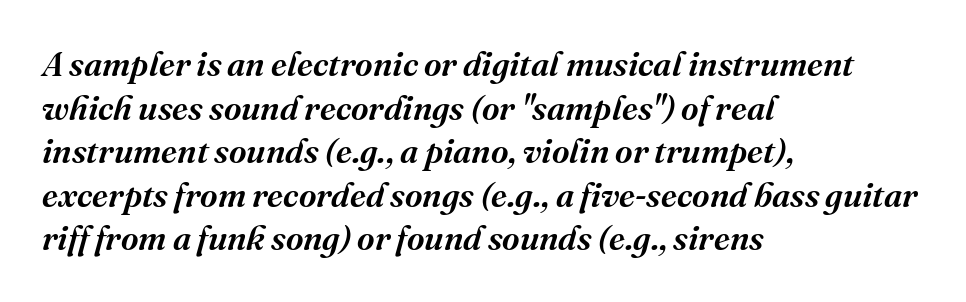
Students, note that the glyphs here touch the page at normal intervals. Nobody drew a line under any word here. The whole block is typeset with a tilt. You could not count columns in this text — the font is proportionally spaced.
